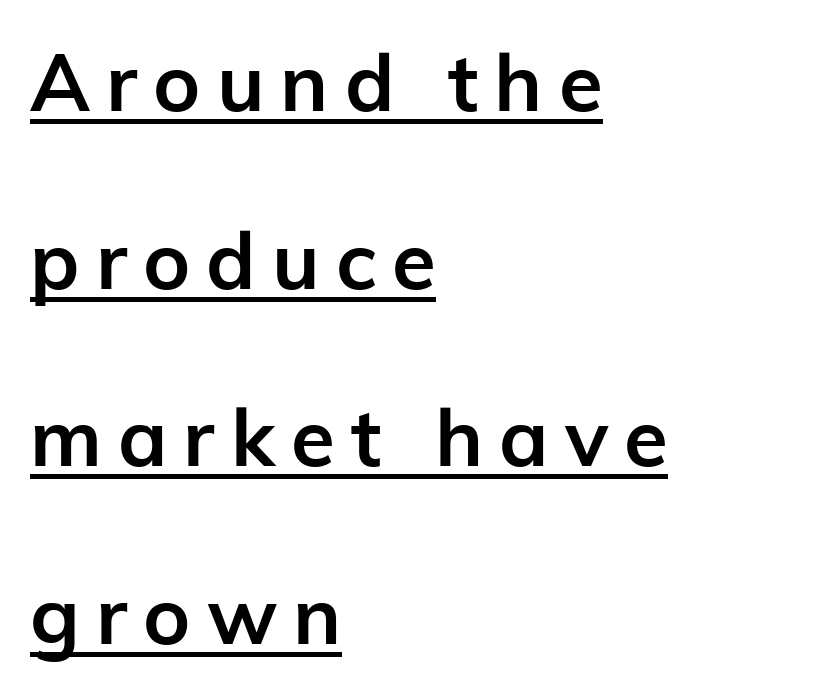
Note the varied advance widths — an 'i' is clearly narrower than an 'm'. The ragged edge is on the right, which tells us the setting is flush left. Look at the tracking — it's clearly loosened, letters drifting apart. In designer terms, the underline attribute is active on this setting. You can tell from the bare stems that sans-serif type was used. How heavy is the stroke? Heavy — this is a bold.
